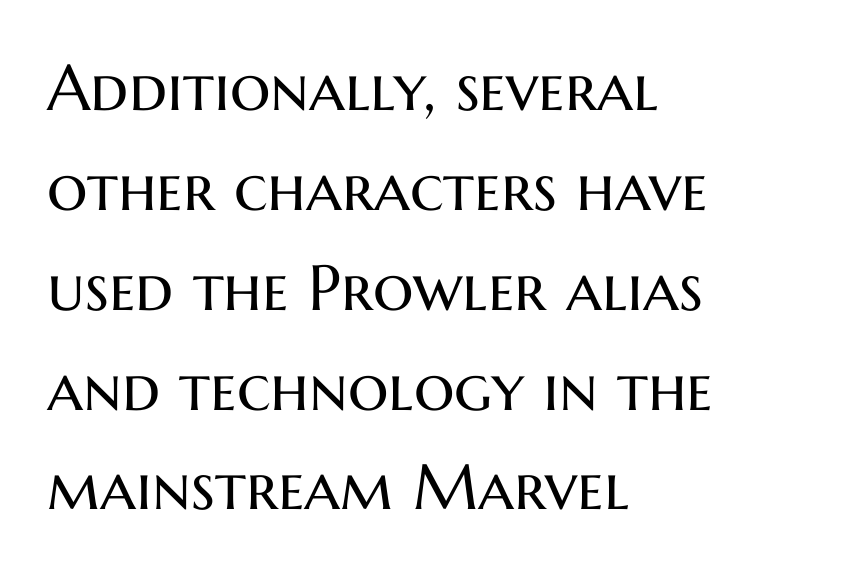
Note the varied advance widths — an 'i' is clearly narrower than an 'm'. Default kerning and tracking; the words read as compact shapes. Posture: vertical. Left-aligned paragraph, ragged on the right.
